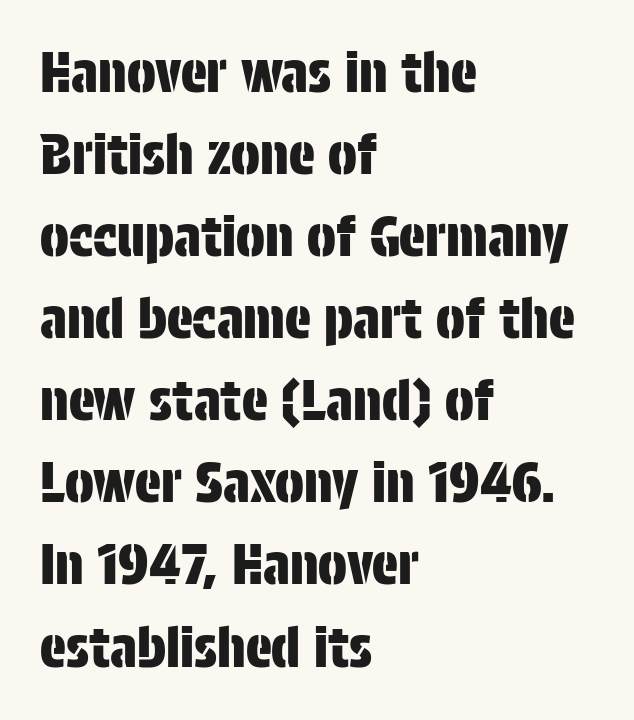
Q: Is the text italic (slanted)? A: No, it is upright.
Q: Is the typeface a serif or a sans-serif typeface? A: Sans-serif.
Q: Is the text underlined? A: No.
Q: How is the paragraph aligned? A: Left-aligned.
Q: Is the spacing between letters normal or unusually wide? A: Normal.
Q: Is the spacing between lines tight, normal or loose? A: Normal.
Q: Width (condensed, normal, or wide)? A: Condensed.
Q: Stroke contrast? A: Low.
Q: x-height? A: Large.
Q: Monospaced? A: No.
